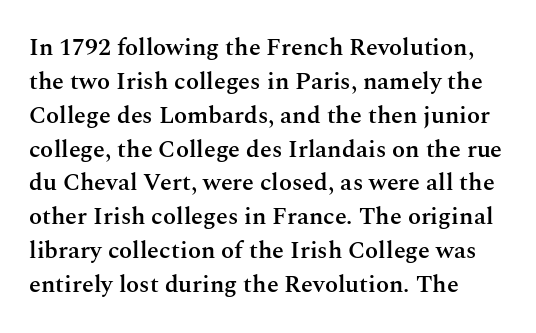
Does the weight exceed regular? Yes, but only to semibold. The glyphs are unaccompanied by any horizontal stroke below them. Line starts are locked; line ends wander. Leading: standard.
